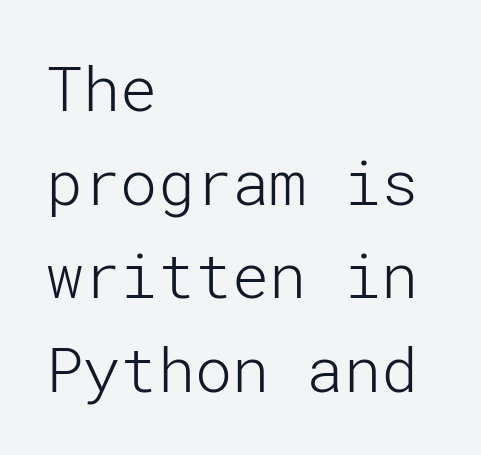
Q: Is the text bold? A: No.
Q: Is the text italic (slanted)? A: No, it is upright.
Q: Is the typeface a serif or a sans-serif typeface? A: Sans-serif.
Q: Is the text underlined? A: No.
Q: How is the paragraph aligned? A: Left-aligned.
Q: Is the spacing between letters normal or unusually wide? A: Normal.
Q: Is the spacing between lines tight, normal or loose? A: Normal.
Q: Width (condensed, normal, or wide)? A: Normal.
Q: Stroke contrast? A: Low.
Q: x-height? A: Medium.
